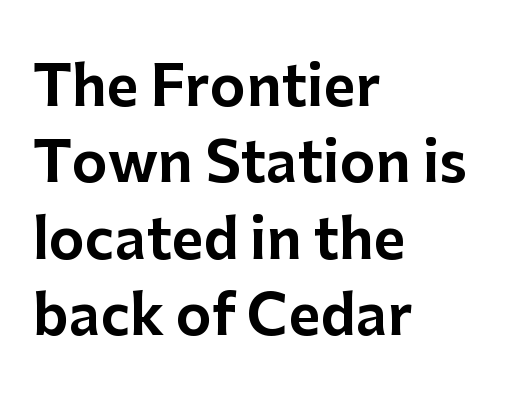
Q: Is the text italic (slanted)? A: No, it is upright.
Q: Is the typeface a serif or a sans-serif typeface? A: Sans-serif.
Q: Is the text underlined? A: No.
Q: How is the paragraph aligned? A: Left-aligned.
Q: Is the spacing between letters normal or unusually wide? A: Normal.
Q: Is the spacing between lines tight, normal or loose? A: Normal.
Q: Width (condensed, normal, or wide)? A: Normal.
Q: Stroke contrast? A: Low.
Q: x-height? A: Medium.
Q: Monospaced? A: No.
